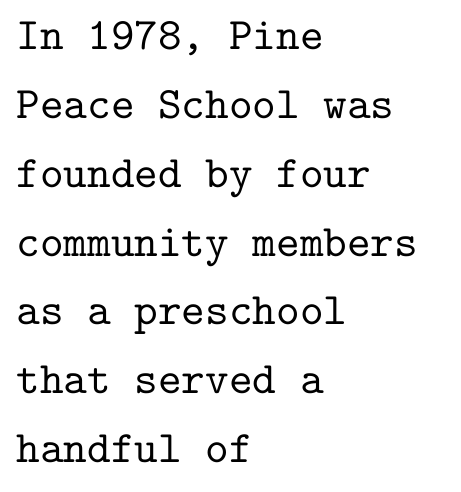
{"serif": "yes", "italic": "no", "width": "normal", "stroke_contrast": "low", "x_height": "medium", "monospaced": "yes", "underline": "no", "align": "left", "line_spacing": "normal", "line_spacing_ratio": 1.53, "letter_spacing": "normal", "letter_spacing_em": 0.0, "glyph_px": 45}
